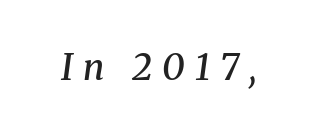
Q: Is the text bold? A: Semi-bold.
Q: Is the text italic (slanted)? A: Yes, it leans right by about 8 degrees.
Q: Is the typeface a serif or a sans-serif typeface? A: Serif.
Q: Is the text underlined? A: No.
Q: Is the spacing between letters normal or unusually wide? A: Unusually wide.
Q: Width (condensed, normal, or wide)? A: Normal.
Q: Stroke contrast? A: Medium.
Q: x-height? A: Medium.
Q: Monospaced? A: No.
